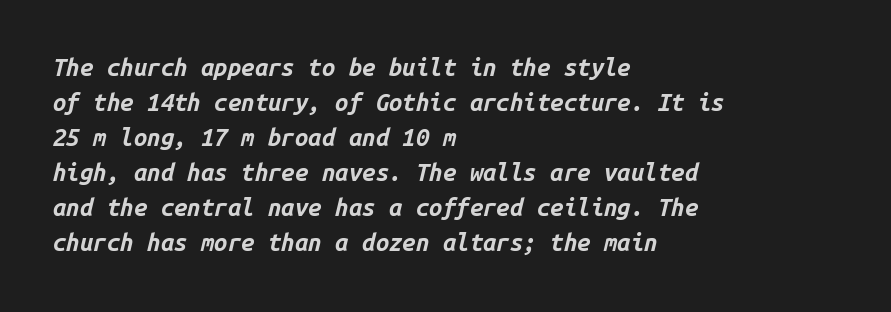
Compared with an ordinary text face, these strokes are far heavier — a full bold. You can tell it's italic because the verticals aren't actually vertical. Underline: absent. Summary of vertical rhythm: regular, with standard interline spacing. Where is the straight margin? On the left.
